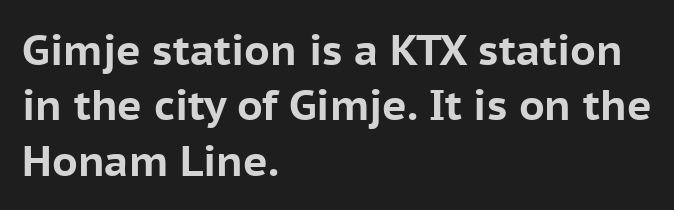
The glyphs are unaccompanied by any horizontal stroke below them. Honestly, the row spacing looks completely unremarkable. Layout note: lines flush left. This sample uses a sans-serif face. A typesetter would call this zero additional tracking.
